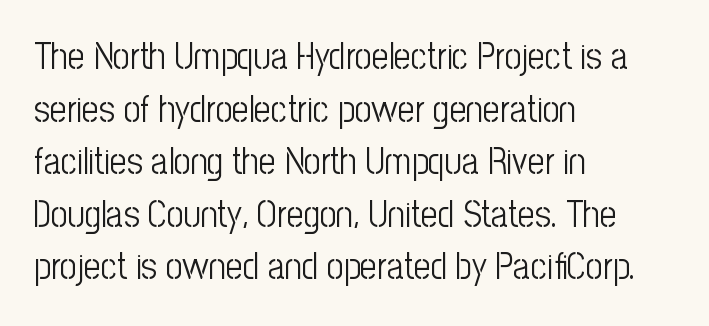
The image shows 37 px light, condensed sans-serif type, upright; set left-aligned, normal line spacing (1.42x), normal letter spacing, not underlined; low stroke contrast and a medium x-height.
